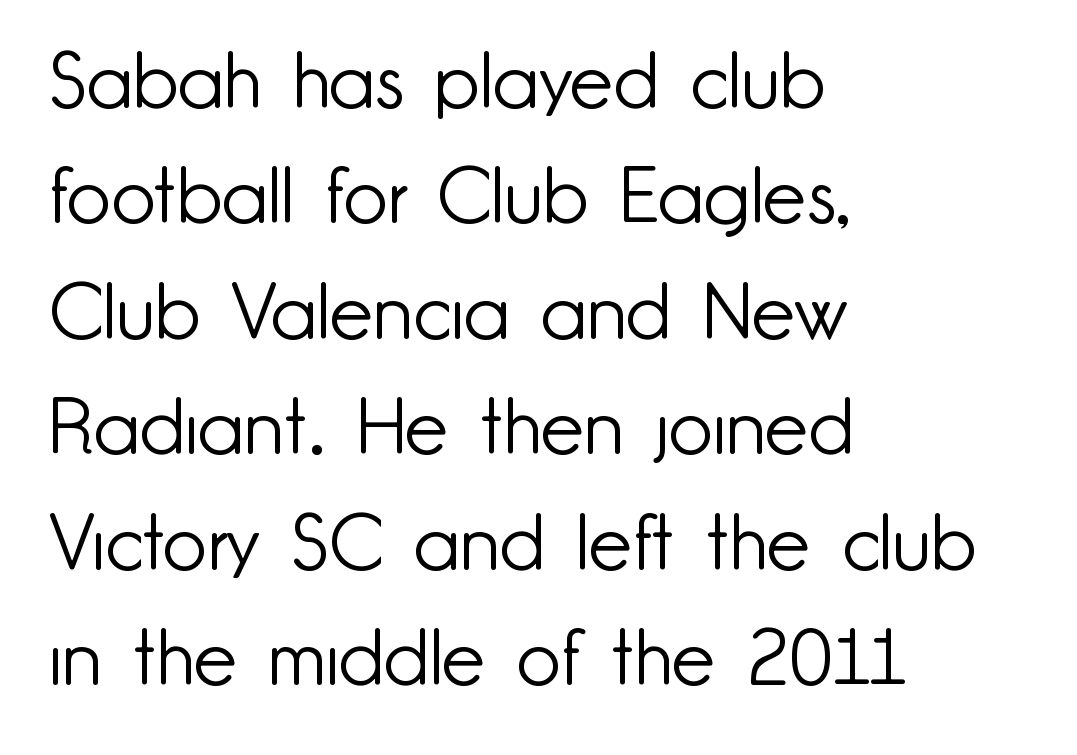
Q: Is the text bold? A: No.
Q: Is the text italic (slanted)? A: No, it is upright.
Q: Is the typeface a serif or a sans-serif typeface? A: Sans-serif.
Q: Is the text underlined? A: No.
Q: How is the paragraph aligned? A: Left-aligned.
Q: Is the spacing between letters normal or unusually wide? A: Normal.
Q: Is the spacing between lines tight, normal or loose? A: Normal.
Q: Width (condensed, normal, or wide)? A: Normal.
Q: Stroke contrast? A: Low.
Q: x-height? A: Small.
Q: Monospaced? A: No.
